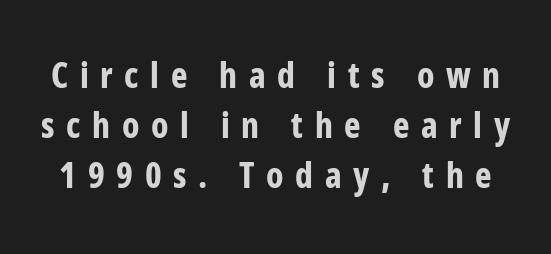
The area under the type is left untouched. Type style note: lacks serifs. A typesetter would call this proportional, since set widths differ per character. Successive baselines arrive at the customary interval.
